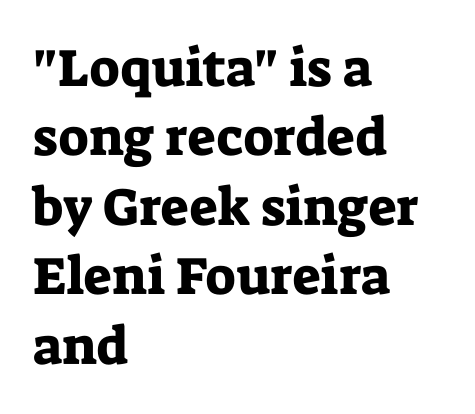
{"serif": "yes", "italic": "no", "width": "normal", "stroke_contrast": "low", "x_height": "medium", "monospaced": "no", "underline": "no", "align": "left", "line_spacing": "normal", "line_spacing_ratio": 1.31, "letter_spacing": "normal", "letter_spacing_em": 0.0, "glyph_px": 53}
